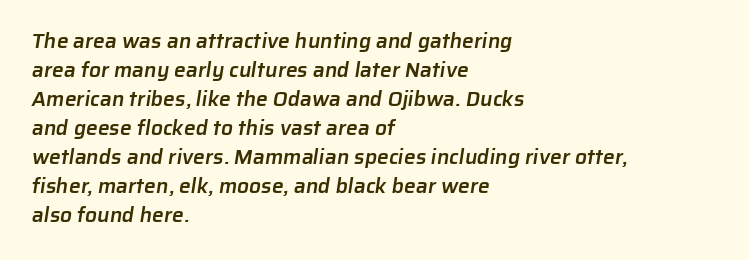
Q: Is the text bold? A: Semi-bold.
Q: Is the text underlined? A: No.
Q: How is the paragraph aligned? A: Left-aligned.
Q: Is the spacing between letters normal or unusually wide? A: Normal.
Q: Is the spacing between lines tight, normal or loose? A: Normal.
